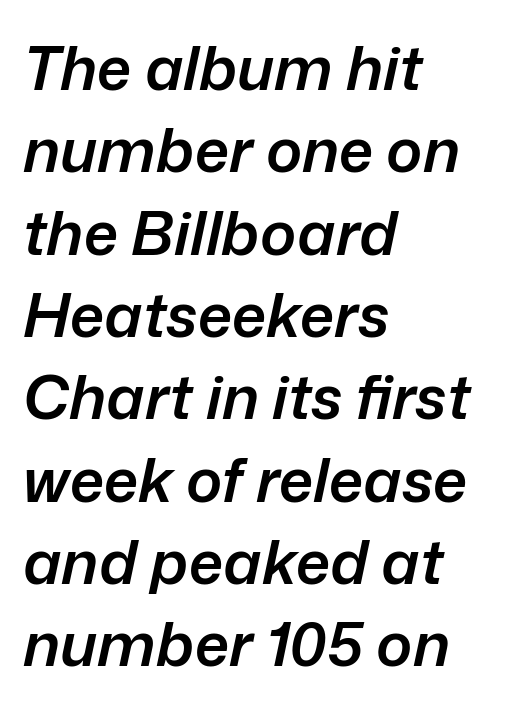
Q: Is the text bold? A: Semi-bold.
Q: Is the text italic (slanted)? A: Yes, it leans right by about 12 degrees.
Q: Is the text underlined? A: No.
Q: How is the paragraph aligned? A: Left-aligned.
Q: Is the spacing between letters normal or unusually wide? A: Normal.
Q: Is the spacing between lines tight, normal or loose? A: Normal.
Q: Width (condensed, normal, or wide)? A: Normal.
Q: Stroke contrast? A: Low.
Q: x-height? A: Medium.
Q: Monospaced? A: No.
